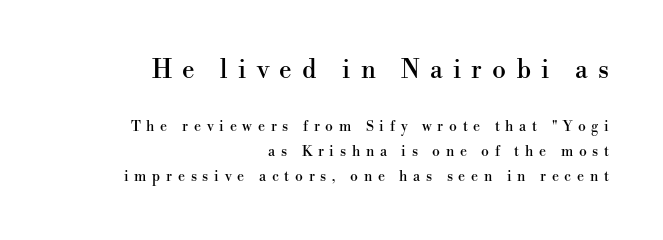
{"italic": "no", "underline": "no", "align": "right", "line_spacing_ratio": 1.77, "letter_spacing": "wide", "letter_spacing_em": 0.41, "larger_block": "first", "size_ratio": 1.79, "glyph_px": 25}
